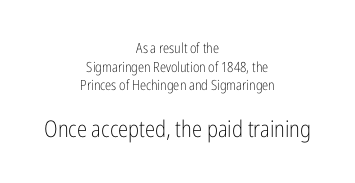
Q: Is the text bold? A: No.
Q: Is the text italic (slanted)? A: No, it is upright.
Q: Is the text underlined? A: No.
Q: How is the paragraph aligned? A: Centered.
Q: Is the spacing between letters normal or unusually wide? A: Normal.
Q: Is the spacing between lines tight, normal or loose? A: Normal.
Q: Which block of text is set in a larger size, the first (top) or the second (bottom)? A: The second (bottom) one.
